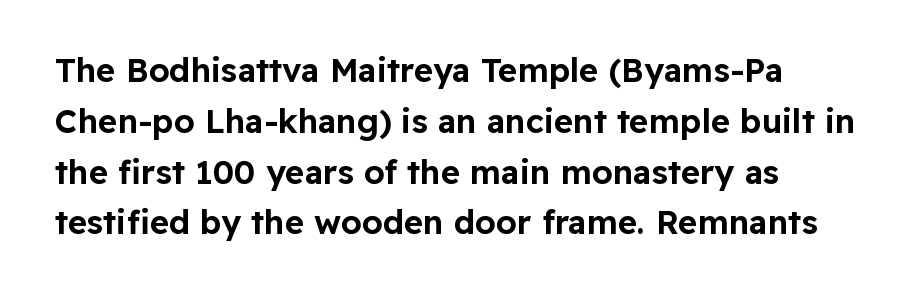
Q: Is the text italic (slanted)? A: No, it is upright.
Q: Is the typeface a serif or a sans-serif typeface? A: Sans-serif.
Q: Is the text underlined? A: No.
Q: Is the spacing between letters normal or unusually wide? A: Normal.
Q: Is the spacing between lines tight, normal or loose? A: Normal.
Q: Width (condensed, normal, or wide)? A: Normal.
Q: Stroke contrast? A: Low.
Q: x-height? A: Medium.
Q: Monospaced? A: No.
